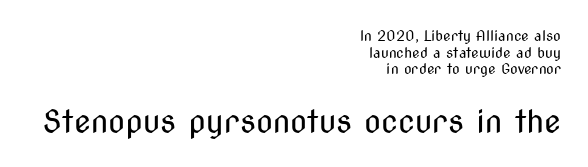
Q: Is the text bold? A: No.
Q: Is the text italic (slanted)? A: No, it is upright.
Q: Is the typeface a serif or a sans-serif typeface? A: Sans-serif.
Q: Is the text underlined? A: No.
Q: How is the paragraph aligned? A: Right-aligned.
Q: Is the spacing between letters normal or unusually wide? A: Normal.
Q: Which block of text is set in a larger size, the first (top) or the second (bottom)? A: The second (bottom) one.
Q: Width (condensed, normal, or wide)? A: Condensed.
Q: Stroke contrast? A: Medium.
Q: x-height? A: Medium.
Q: Monospaced? A: No.
